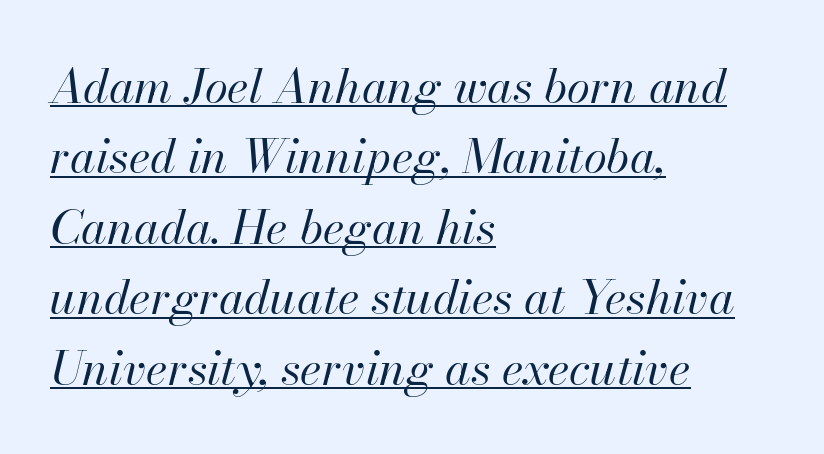
The image shows 47 px regular-weight type, italic (leaning right); set left-aligned, normal line spacing (1.5x), normal letter spacing, underlined; high stroke contrast and a small x-height.
